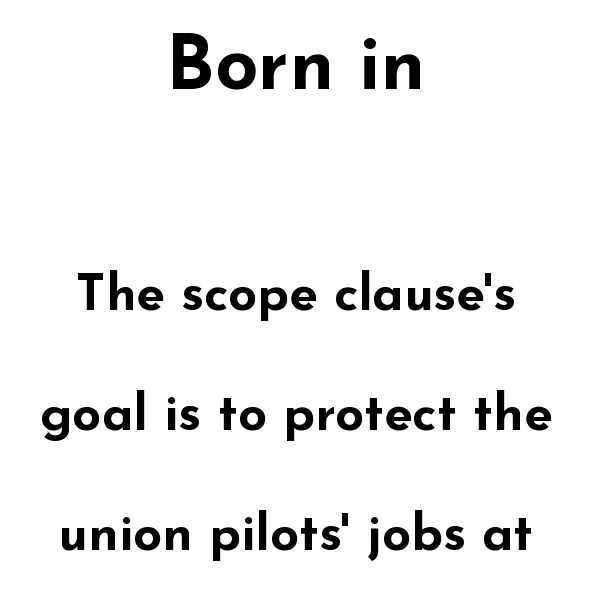
The image shows 76 px bold, wide sans-serif type, upright; set centered, loose line spacing (2.35x), normal letter spacing, not underlined; the first (top) block is 1.49x larger; low stroke contrast and a small x-height.
